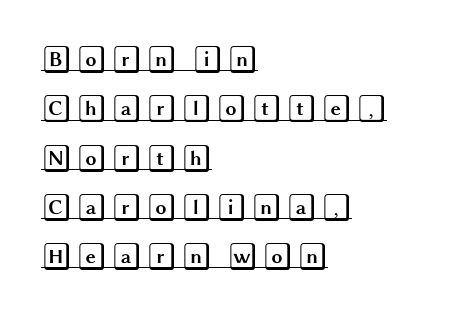
Q: Is the text italic (slanted)? A: No, it is upright.
Q: Is the text underlined? A: Yes.
Q: How is the paragraph aligned? A: Left-aligned.
Q: Width (condensed, normal, or wide)? A: Wide.
Q: x-height? A: Large.
